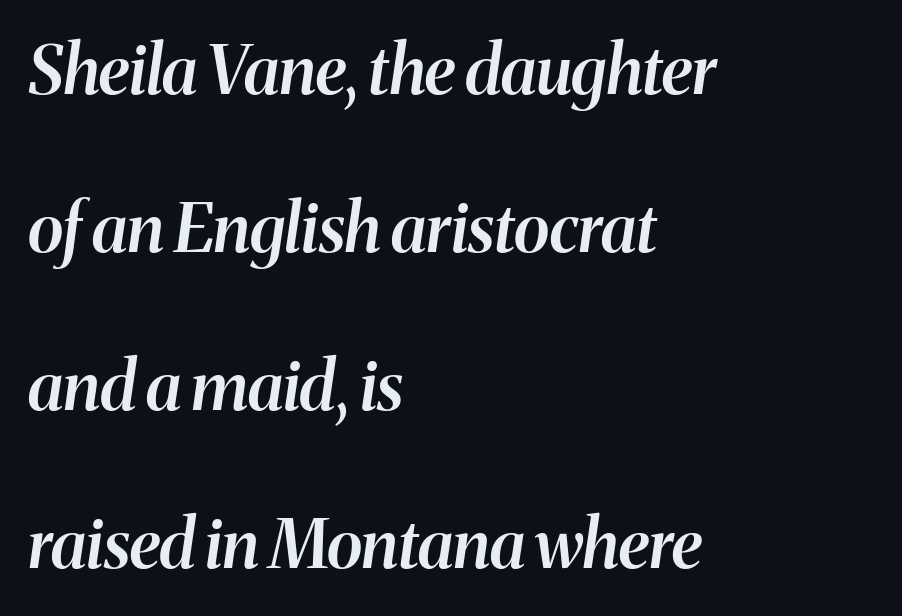
The string is rendered with underlining switched off. Quick note: italic. Quick note: interline space is abundant. Glyph-to-glyph distance matches everyday printed text. Compared with a centered layout, this one pins lines to the left instead.
